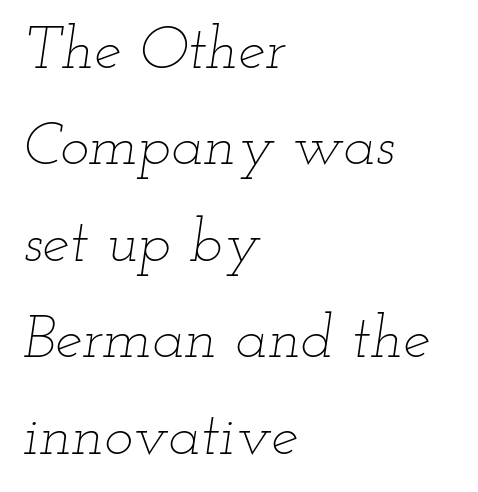
Teacher's note: observe the even left margin — that is flush-left alignment. Nobody touched the tracking dial on this one. Descender tails drop into unmarked territory. Slanted lettering throughout. The strokes are not fattened; the text isn't bold.
